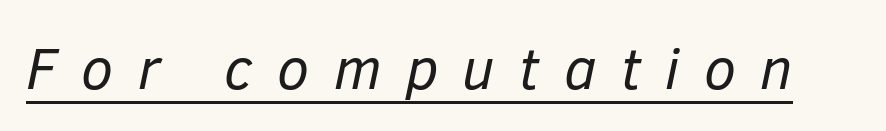
The image shows 58 px regular-weight type, italic (leaning right); set unusually wide letter spacing (+0.42 em), underlined; low stroke contrast and a medium x-height.
